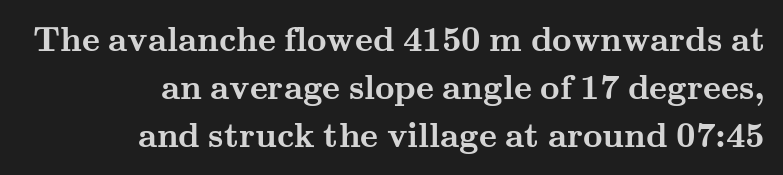
{"serif": "yes", "italic": "no", "bold": "yes", "weight": "semibold", "width": "wide", "stroke_contrast": "medium", "x_height": "small", "monospaced": "no", "underline": "no", "align": "right", "line_spacing": "normal", "line_spacing_ratio": 1.41, "letter_spacing": "normal", "letter_spacing_em": 0.0, "glyph_px": 34}
